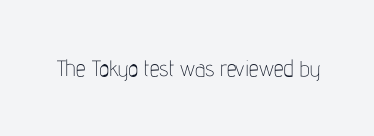
The image shows 22 px text type, upright; set normal letter spacing, not underlined.
